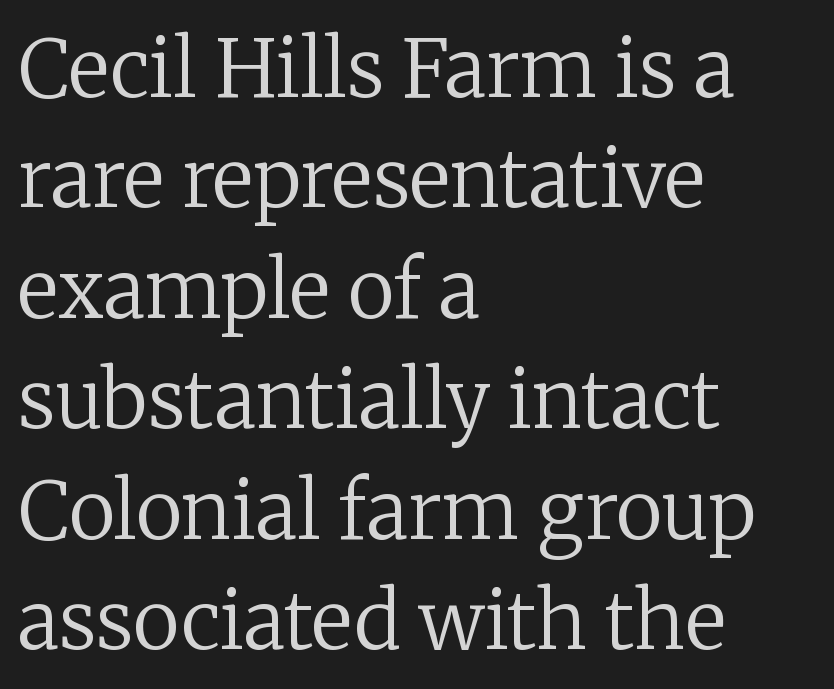
Q: Is the text bold? A: No.
Q: Is the text italic (slanted)? A: No, it is upright.
Q: Is the typeface a serif or a sans-serif typeface? A: Serif.
Q: Is the text underlined? A: No.
Q: How is the paragraph aligned? A: Left-aligned.
Q: Is the spacing between letters normal or unusually wide? A: Normal.
Q: Is the spacing between lines tight, normal or loose? A: Normal.
Q: Width (condensed, normal, or wide)? A: Normal.
Q: Stroke contrast? A: Low.
Q: x-height? A: Medium.
Q: Monospaced? A: No.
